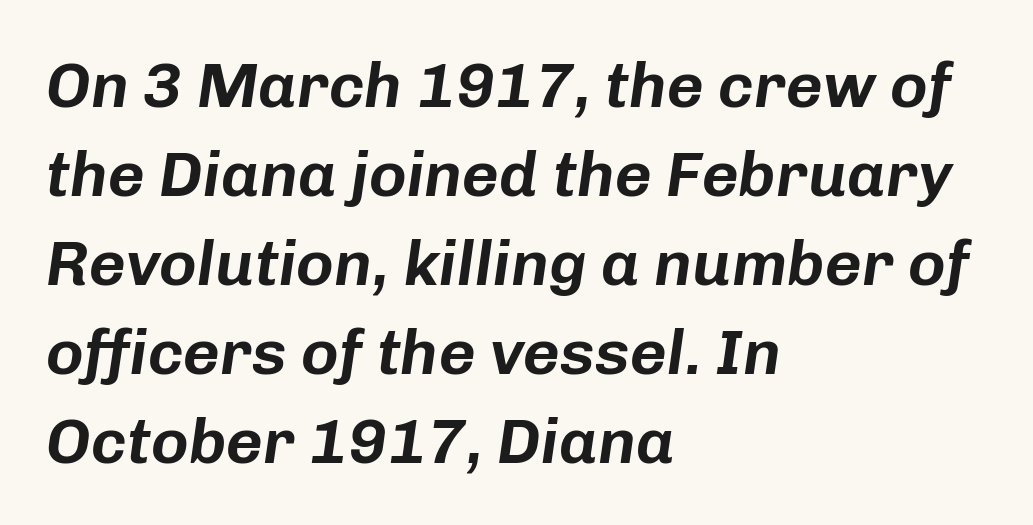
The image shows 64 px text type, italic (leaning right); set left-aligned, normal line spacing (1.39x), normal letter spacing, not underlined; low stroke contrast and a medium x-height.
